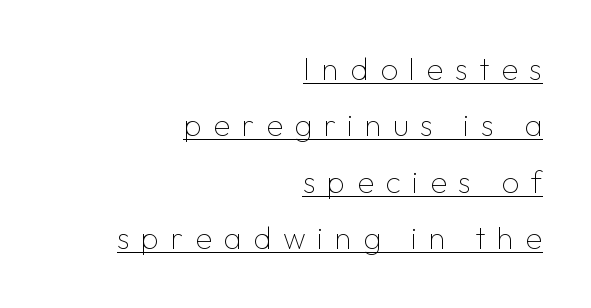
This is roman type, the default non-slanted kind. The letters look calm and open, with moderate or lighter stems. The setting favours the right margin, as signatures and pull-quotes sometimes do. No feet cap the strokes, marking this as sans-serif type. You can see a thin bar hugging the bottom of the glyphs. Substantial extra tracking has been applied to these lines.
